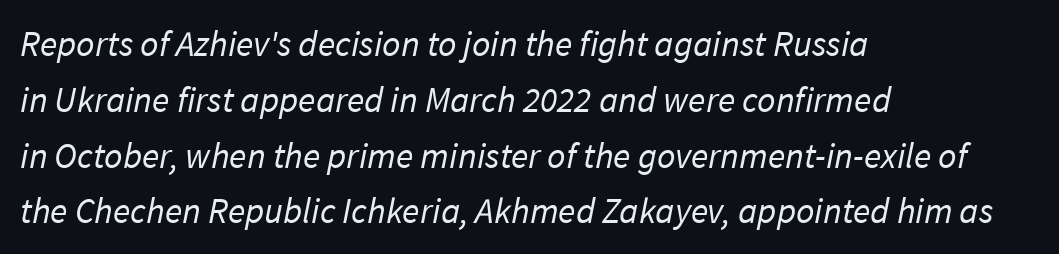
{"serif": "no", "bold": "no", "weight": "regular", "width": "normal", "stroke_contrast": "low", "x_height": "medium", "monospaced": "no", "underline": "no", "align": "left", "line_spacing": "normal", "line_spacing_ratio": 1.55, "letter_spacing": "normal", "letter_spacing_em": 0.0, "glyph_px": 36}
